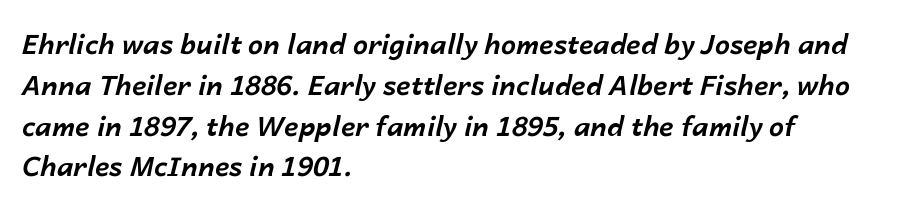
{"italic": "yes", "lean": "right", "slant_degrees": 14, "bold": "yes", "underline": "no", "align": "left", "line_spacing": "normal", "line_spacing_ratio": 1.51, "letter_spacing": "normal", "letter_spacing_em": 0.0, "glyph_px": 27}
